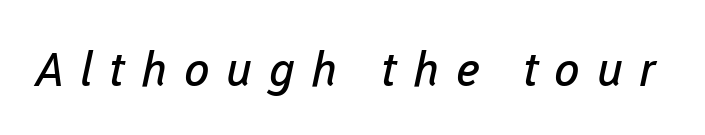
{"serif": "no", "bold": "no", "weight": "regular", "width": "normal", "stroke_contrast": "low", "x_height": "medium", "monospaced": "no", "underline": "no", "letter_spacing": "wide", "letter_spacing_em": 0.35, "glyph_px": 47}
